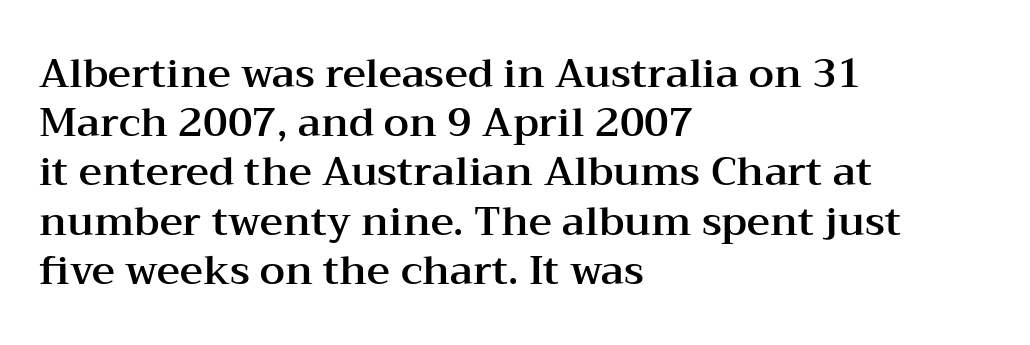
Each letter keeps its own natural width here, so spacing adapts to shape. Every character sits straight up, as roman type does. Where is the straight margin? On the left. Type without underlining. The line texture is even and compact thanks to regular tracking.
